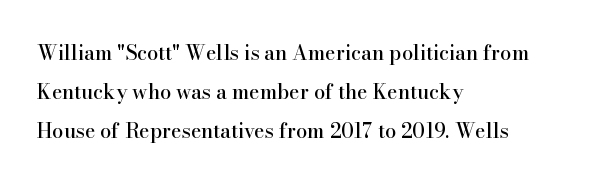
{"italic": "no", "underline": "no", "align": "left", "line_spacing": "loose", "line_spacing_ratio": 1.96, "letter_spacing": "normal", "letter_spacing_em": 0.0, "glyph_px": 20}
